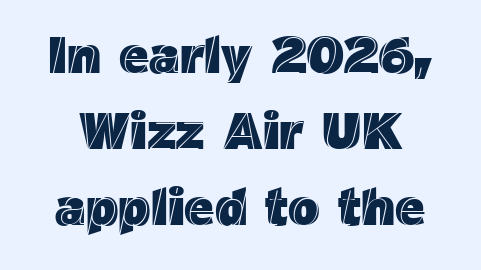
This sample has the flowing, uneven cadence of proportional lettering. There is no visible air inserted between adjacent glyphs. Compared with typical paragraphs, the rows here are spaced about the same. When letters stand straight like this, we call the style roman or upright.
